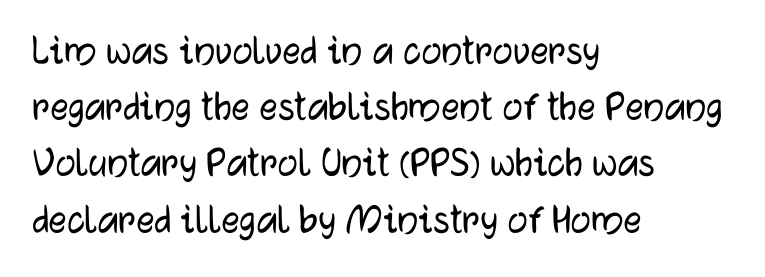
{"serif": "no", "italic": "no", "width": "normal", "stroke_contrast": "low", "x_height": "medium", "monospaced": "no", "underline": "no", "align": "left", "line_spacing": "normal", "line_spacing_ratio": 1.25, "letter_spacing": "normal", "letter_spacing_em": 0.0, "glyph_px": 45}
